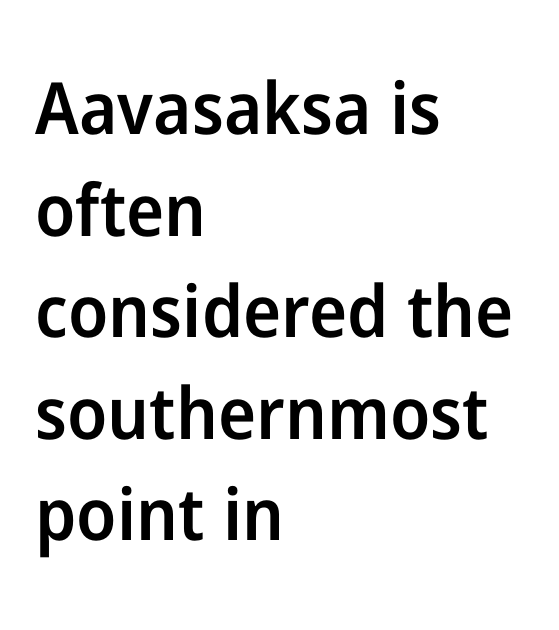
Rendered with straight, roman letterforms. Has an underline been added? It has not. Letterform terminals end flat and unadorned throughout the passage. Line starts are locked; line ends wander. Students, note that the glyphs here touch the page at normal intervals.
